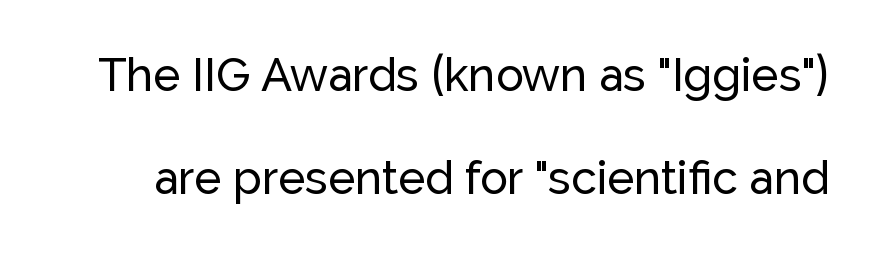
The image shows 46 px sans-serif type, upright; set loose line spacing (2.24x), normal letter spacing, not underlined; low stroke contrast and a medium x-height.
